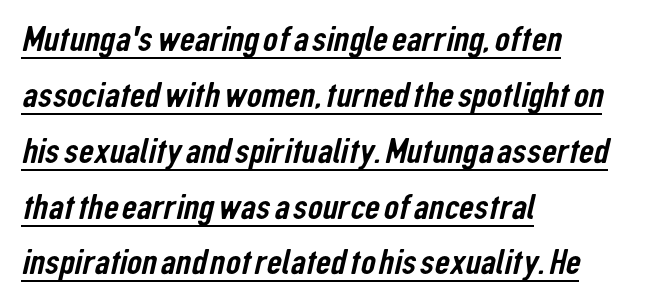
{"serif": "no", "width": "condensed", "stroke_contrast": "low", "x_height": "medium", "monospaced": "no", "underline": "yes", "align": "left", "line_spacing": "normal", "line_spacing_ratio": 1.51, "letter_spacing": "normal", "letter_spacing_em": 0.0, "glyph_px": 37}
